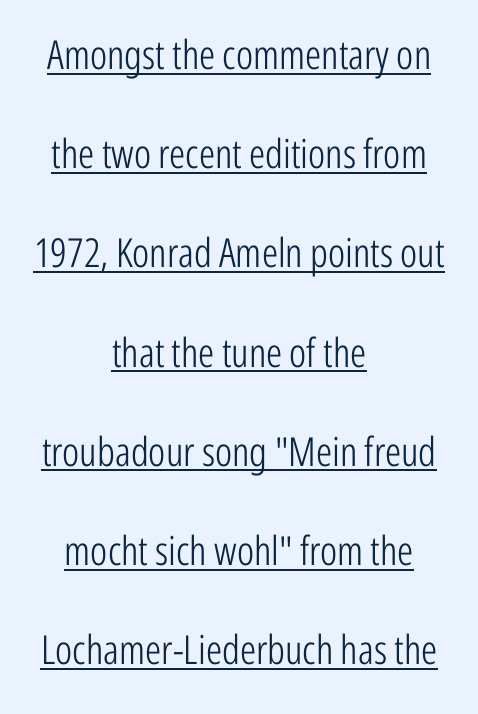
Ascenders rise straight up at ninety degrees. This rendering leaves character spacing at its baseline value. Which margin do the lines hug? Neither — every line sits in the middle. Leading is clearly above the norm, producing a sparse column. The rendering shows plain stroke endings on the letterforms — a sans-serif design.
